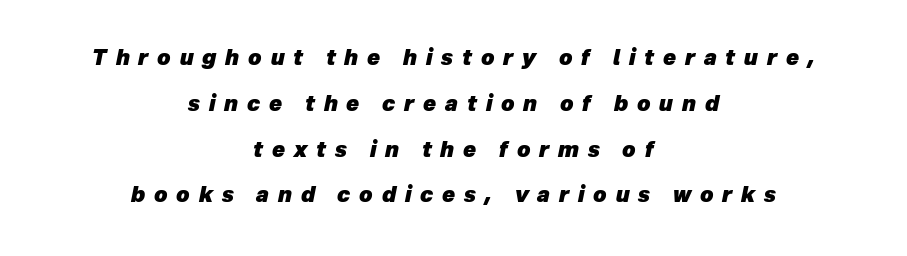
{"italic": "yes", "lean": "right", "slant_degrees": 12, "bold": "yes", "underline": "no", "align": "center", "line_spacing": "loose", "line_spacing_ratio": 2.18, "letter_spacing": "wide", "letter_spacing_em": 0.42, "glyph_px": 21}
